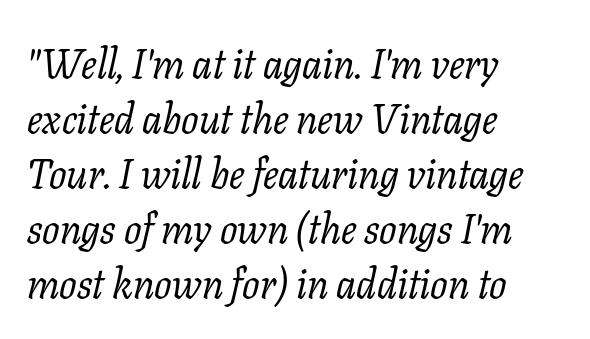
Characters are canted at an angle relative to the baseline's perpendicular. Examine the stroke ends and you'll spot serifs. The face used here is rendered with its standard letterfit. Line starts are locked; line ends wander.
